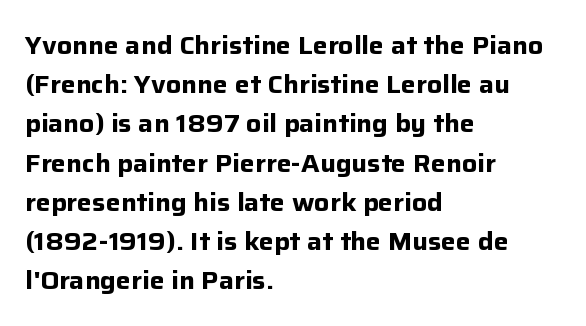
{"italic": "no", "bold": "yes", "underline": "no", "align": "left", "line_spacing": "normal", "line_spacing_ratio": 1.57, "letter_spacing": "normal", "letter_spacing_em": 0.0, "glyph_px": 25}
